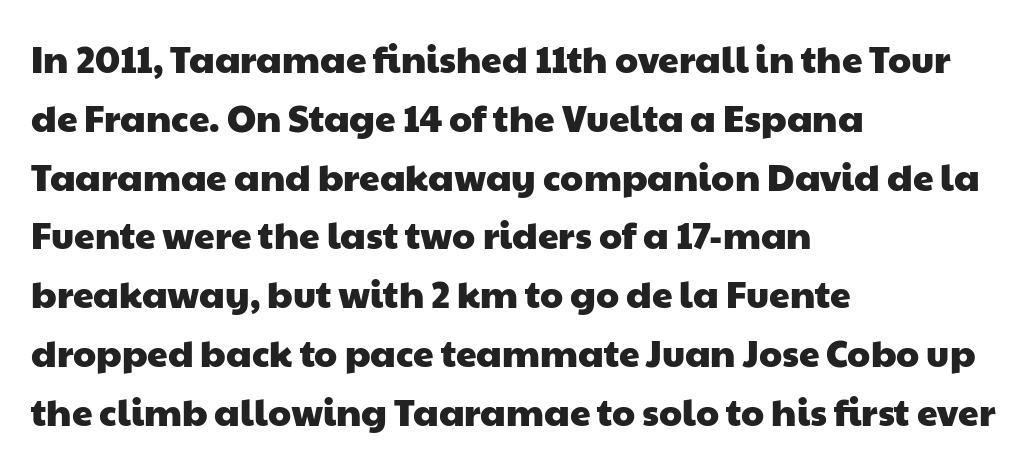
Q: Is the typeface a serif or a sans-serif typeface? A: Sans-serif.
Q: Is the text underlined? A: No.
Q: How is the paragraph aligned? A: Left-aligned.
Q: Is the spacing between letters normal or unusually wide? A: Normal.
Q: Is the spacing between lines tight, normal or loose? A: Normal.
Q: Width (condensed, normal, or wide)? A: Wide.
Q: Stroke contrast? A: Low.
Q: x-height? A: Medium.
Q: Monospaced? A: No.
